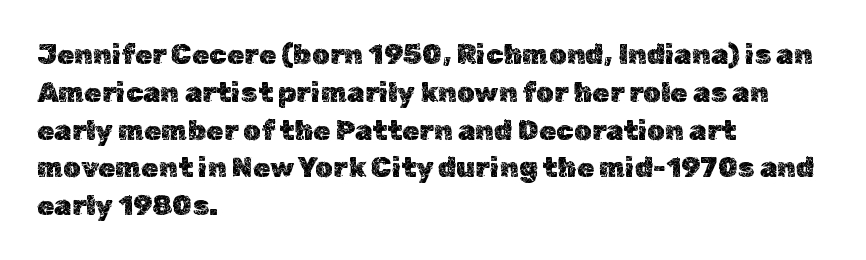
Short note: letters normally spaced. Beneath every word, the page is bare. Compared with typical paragraphs, the rows here are spaced about the same. Unlike italic type, these characters show no tilt at all.
